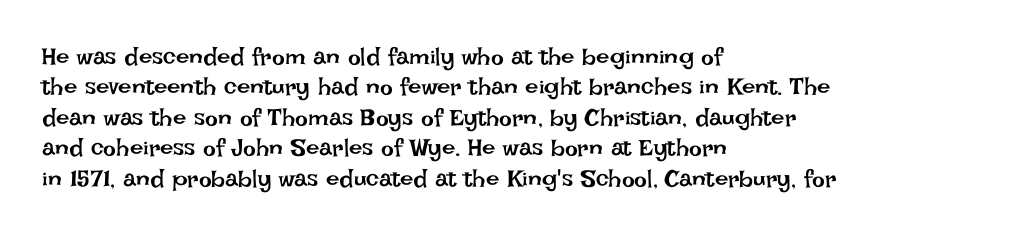
The type sits square on the baseline with zero lean. Only glyphs here, with clear space below each row. This sample is left-justified, so line endings fall wherever the words run out. Nothing unusual about the tracking: characters are spaced as the font intends. No extra ink here — the face is not bold.
